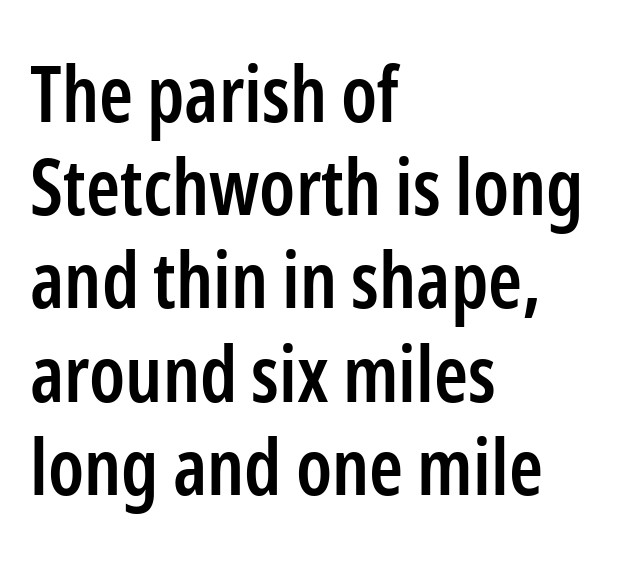
{"serif": "no", "italic": "no", "bold": "semi", "weight": "semibold", "width": "condensed", "stroke_contrast": "low", "x_height": "medium", "monospaced": "no", "underline": "no", "align": "left", "line_spacing_ratio": 1.21, "letter_spacing": "normal", "letter_spacing_em": 0.0, "glyph_px": 77}
